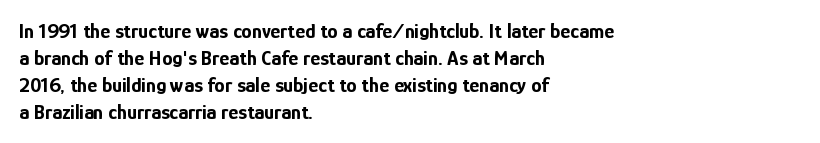
Which margin do the lines hug? The left one — the right edge is uneven. The foot of each line stays bare and open. Strokes here are thick enough to call this a true bold. Does the lettering tilt? It doesn't — this is upright. You could call the tracking neutral — neither tight nor loose. Interline gaps are of average width in this sample.
